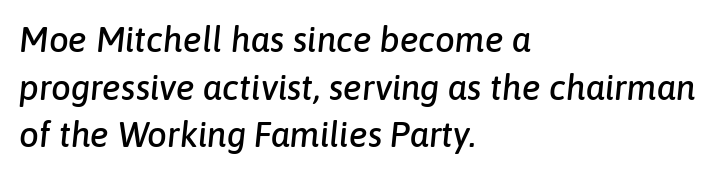
The image shows 35 px text type, italic (leaning right); set left-aligned, normal line spacing (1.36x), normal letter spacing, not underlined; low stroke contrast and a medium x-height.
